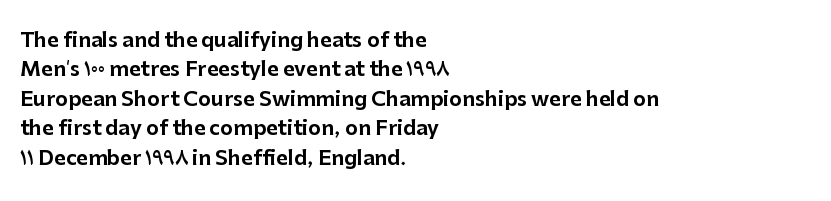
Notice how the passage keeps a crisp vertical edge on the left only. The space directly below the letters is spotless. The designer left line spacing at the default. Honestly, the letter spacing is just normal — you wouldn't notice it. Posture: vertical.
